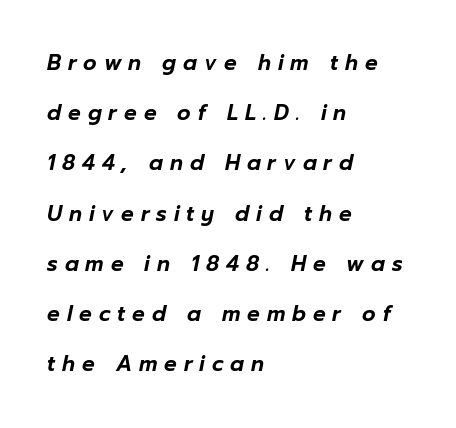
Lines of text with bare space underneath. Quick note: interline space is abundant. The lines are quadded left. Caption: expanded tracking, letters set apart. An italicized treatment has been applied to the whole sample.
